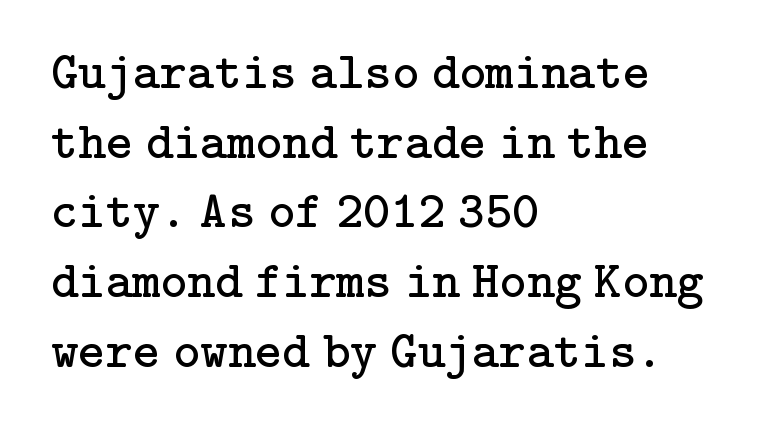
{"serif": "yes", "italic": "no", "bold": "no", "weight": "regular", "width": "normal", "stroke_contrast": "low", "x_height": "medium", "underline": "no", "align": "left", "line_spacing": "normal", "line_spacing_ratio": 1.34, "letter_spacing": "normal", "letter_spacing_em": 0.0, "glyph_px": 52}
